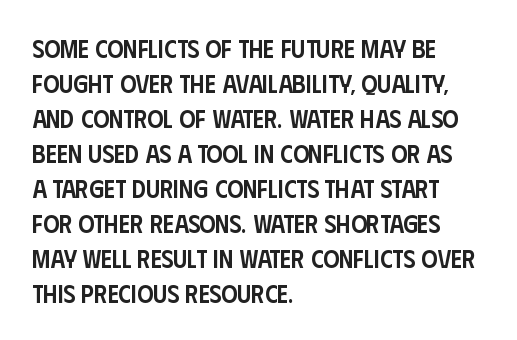
Q: Is the text bold? A: Semi-bold.
Q: Is the text italic (slanted)? A: No, it is upright.
Q: Is the text underlined? A: No.
Q: How is the paragraph aligned? A: Left-aligned.
Q: Is the spacing between letters normal or unusually wide? A: Normal.
Q: Is the spacing between lines tight, normal or loose? A: Normal.
